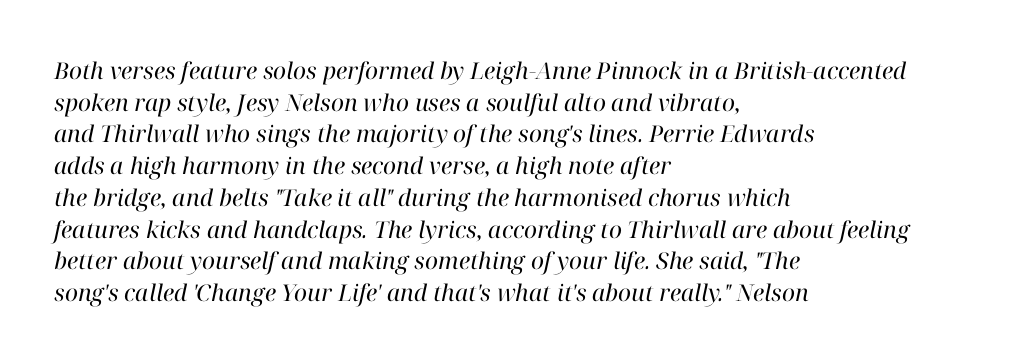
{"italic": "yes", "lean": "right", "slant_degrees": 12, "bold": "no", "underline": "no", "align": "left", "line_spacing": "normal", "line_spacing_ratio": 1.38, "letter_spacing": "normal", "letter_spacing_em": 0.0, "glyph_px": 23}
